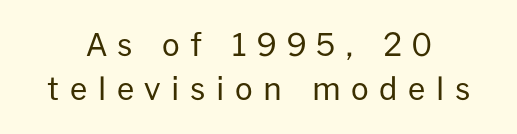
{"serif": "no", "italic": "no", "bold": "no", "weight": "regular", "width": "normal", "stroke_contrast": "low", "x_height": "medium", "monospaced": "no", "underline": "no", "align": "center", "line_spacing": "normal", "line_spacing_ratio": 1.43, "letter_spacing": "wide", "letter_spacing_em": 0.34, "glyph_px": 31}
